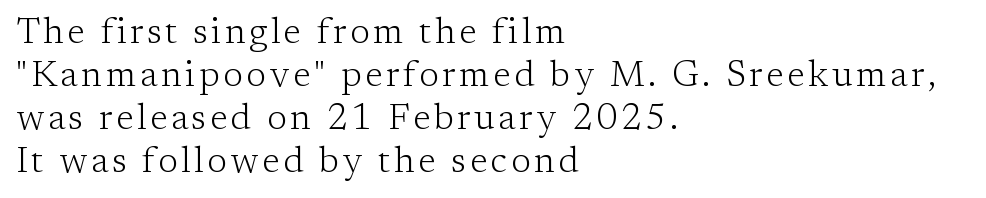
Q: Is the text bold? A: No.
Q: Is the text italic (slanted)? A: No, it is upright.
Q: Is the typeface a serif or a sans-serif typeface? A: Serif.
Q: Is the text underlined? A: No.
Q: How is the paragraph aligned? A: Left-aligned.
Q: Width (condensed, normal, or wide)? A: Normal.
Q: Stroke contrast? A: Low.
Q: x-height? A: Medium.
Q: Monospaced? A: No.
